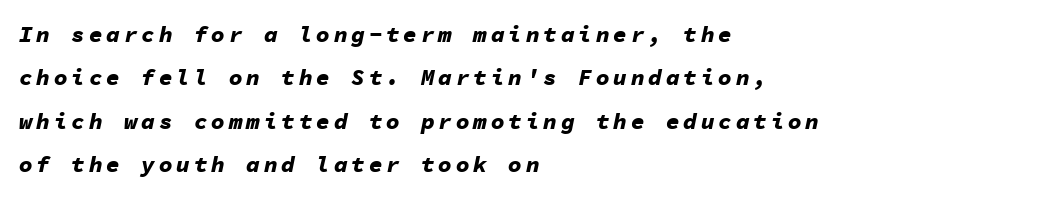
The specimen omits any rule beneath the text block's lines. Set as a true bold cut, around the 700 mark. Compared with ordinary roman type, these characters are visibly tilted. The lines in this sample share a left origin and differ only in where they stop.
